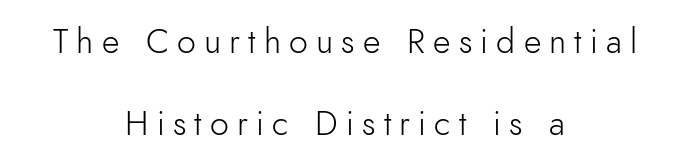
Q: Is the text bold? A: No.
Q: Is the text italic (slanted)? A: No, it is upright.
Q: Is the typeface a serif or a sans-serif typeface? A: Sans-serif.
Q: Is the text underlined? A: No.
Q: How is the paragraph aligned? A: Centered.
Q: Is the spacing between letters normal or unusually wide? A: Unusually wide.
Q: Is the spacing between lines tight, normal or loose? A: Loose.
Q: Width (condensed, normal, or wide)? A: Normal.
Q: x-height? A: Small.
Q: Monospaced? A: No.
